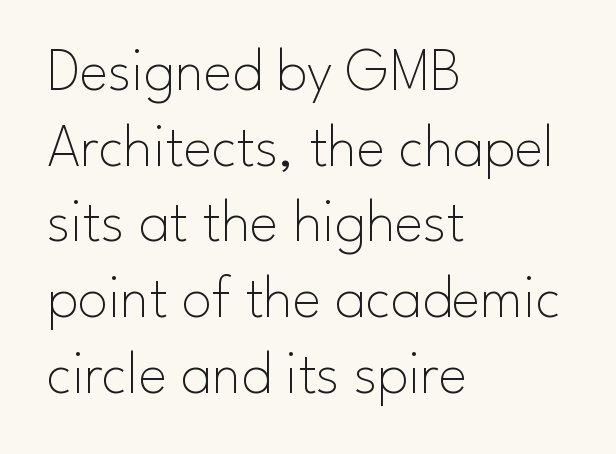
Q: Is the text bold? A: No.
Q: Is the text italic (slanted)? A: No, it is upright.
Q: Is the typeface a serif or a sans-serif typeface? A: Sans-serif.
Q: Is the text underlined? A: No.
Q: How is the paragraph aligned? A: Left-aligned.
Q: Is the spacing between letters normal or unusually wide? A: Normal.
Q: Width (condensed, normal, or wide)? A: Normal.
Q: Stroke contrast? A: Low.
Q: x-height? A: Small.
Q: Monospaced? A: No.
